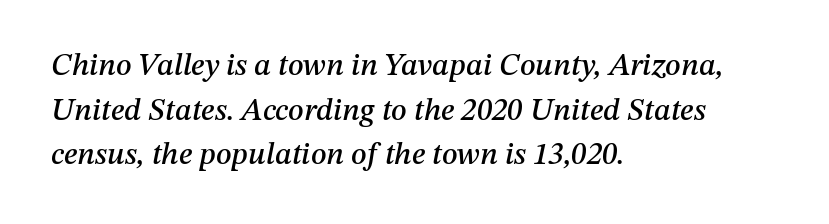
The image shows 31 px text type, italic (leaning right); set left-aligned, normal line spacing (1.44x), normal letter spacing, not underlined; medium stroke contrast and a medium x-height.
